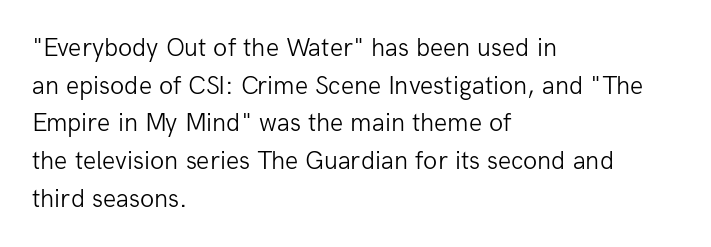
This sample is left-justified, so line endings fall wherever the words run out. Short note: letters normally spaced. These lines were composed using upright roman letters. Nothing heavy about these letters — not bold at all. The glyphs are unaccompanied by any horizontal stroke below them. Quick note: interline space is typical.
